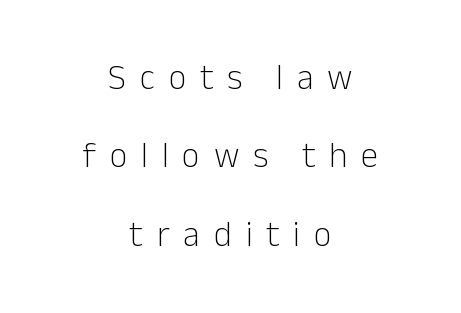
Q: Is the text bold? A: No.
Q: Is the text italic (slanted)? A: No, it is upright.
Q: Is the typeface a serif or a sans-serif typeface? A: Sans-serif.
Q: Is the text underlined? A: No.
Q: How is the paragraph aligned? A: Centered.
Q: Is the spacing between letters normal or unusually wide? A: Unusually wide.
Q: Is the spacing between lines tight, normal or loose? A: Loose.
Q: Width (condensed, normal, or wide)? A: Normal.
Q: Stroke contrast? A: Low.
Q: x-height? A: Medium.
Q: Monospaced? A: No.
